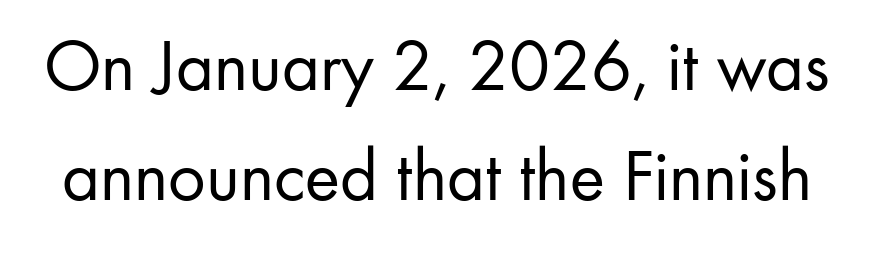
The image shows 74 px regular-weight sans-serif type, upright; set normal line spacing (1.49x), normal letter spacing, not underlined; low stroke contrast and a small x-height.
